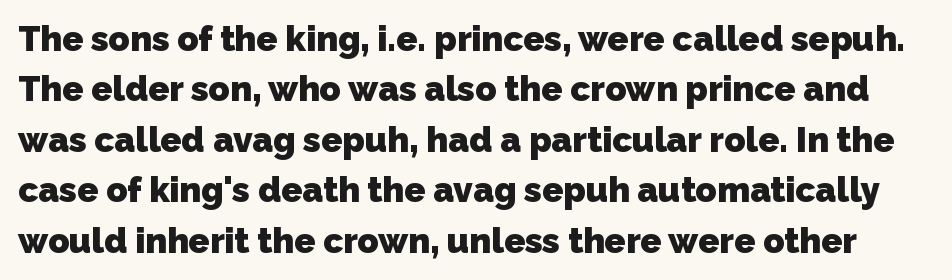
The image shows 35 px heavy sans-serif type; set normal line spacing (1.44x), normal letter spacing, not underlined; low stroke contrast and a medium x-height.
